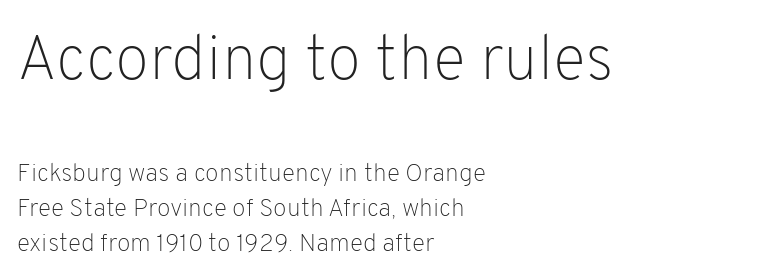
Q: Is the text bold? A: No.
Q: Is the text italic (slanted)? A: No, it is upright.
Q: Is the typeface a serif or a sans-serif typeface? A: Sans-serif.
Q: Is the text underlined? A: No.
Q: How is the paragraph aligned? A: Left-aligned.
Q: Is the spacing between letters normal or unusually wide? A: Normal.
Q: Is the spacing between lines tight, normal or loose? A: Normal.
Q: Which block of text is set in a larger size, the first (top) or the second (bottom)? A: The first (top) one.
Q: Width (condensed, normal, or wide)? A: Normal.
Q: Stroke contrast? A: Low.
Q: x-height? A: Medium.
Q: Monospaced? A: No.
